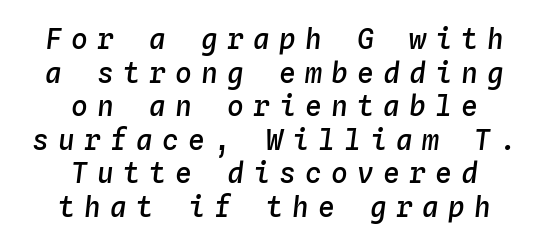
Honestly, there is no underline to notice here at all. The passage shown leans; its letterforms are oblique. As a designer I'd log this as weight 600, semibold. One-word summary of the alignment: center. Think of a typewriter: that constant character pitch is what you see here. Here the glyphs are tracked loosely, breaking word shapes into spaced letters.
